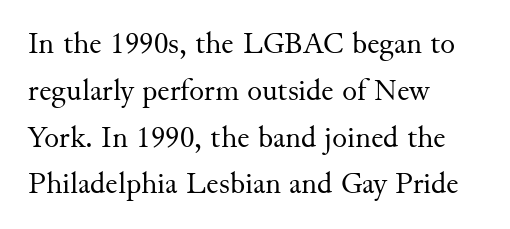
Q: Is the text bold? A: No.
Q: Is the text italic (slanted)? A: No, it is upright.
Q: Is the typeface a serif or a sans-serif typeface? A: Serif.
Q: Is the text underlined? A: No.
Q: How is the paragraph aligned? A: Left-aligned.
Q: Is the spacing between letters normal or unusually wide? A: Normal.
Q: Is the spacing between lines tight, normal or loose? A: Normal.
Q: Width (condensed, normal, or wide)? A: Normal.
Q: Stroke contrast? A: Medium.
Q: x-height? A: Small.
Q: Monospaced? A: No.
